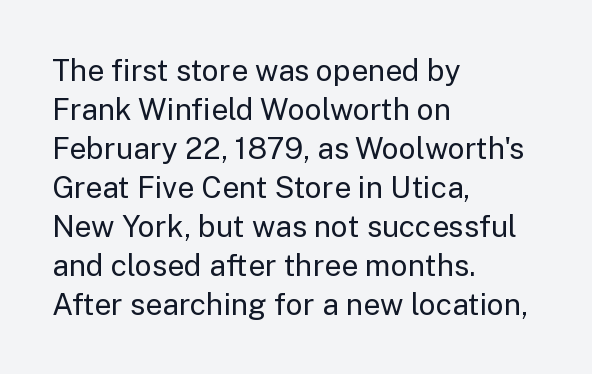
{"serif": "no", "italic": "no", "bold": "no", "weight": "regular", "width": "normal", "stroke_contrast": "low", "x_height": "medium", "monospaced": "no", "underline": "no", "align": "left", "line_spacing": "normal", "line_spacing_ratio": 1.3, "letter_spacing": "normal", "letter_spacing_em": 0.0, "glyph_px": 30}
